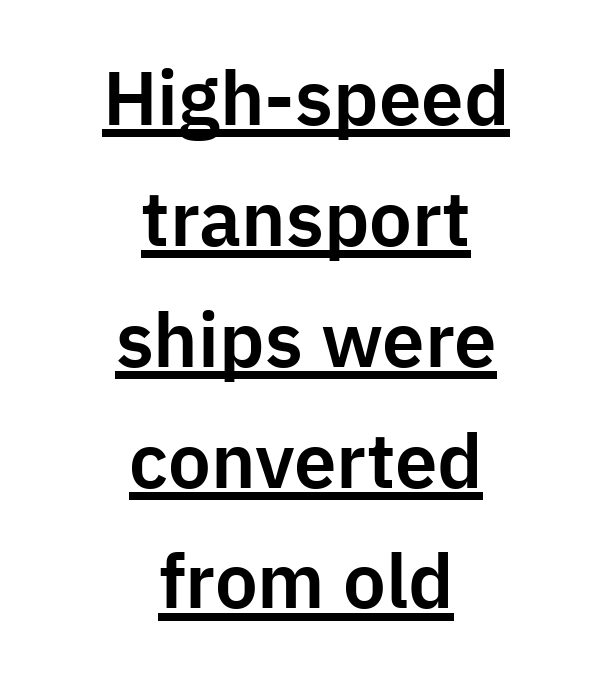
{"serif": "no", "italic": "no", "width": "normal", "stroke_contrast": "low", "x_height": "medium", "monospaced": "no", "underline": "yes", "align": "center", "line_spacing": "normal", "line_spacing_ratio": 1.59, "letter_spacing": "normal", "letter_spacing_em": 0.0, "glyph_px": 76}
